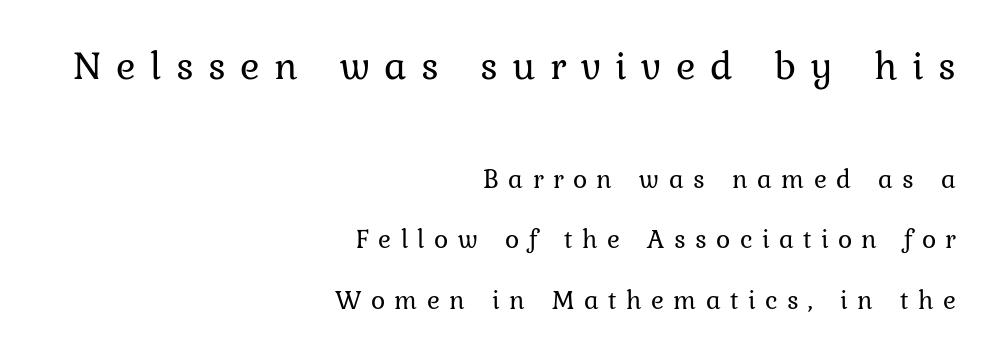
Q: Is the text bold? A: No.
Q: Is the text italic (slanted)? A: No, it is upright.
Q: Is the typeface a serif or a sans-serif typeface? A: Serif.
Q: Is the text underlined? A: No.
Q: How is the paragraph aligned? A: Right-aligned.
Q: Is the spacing between letters normal or unusually wide? A: Unusually wide.
Q: Is the spacing between lines tight, normal or loose? A: Loose.
Q: Which block of text is set in a larger size, the first (top) or the second (bottom)? A: The first (top) one.
Q: Width (condensed, normal, or wide)? A: Normal.
Q: Stroke contrast? A: Low.
Q: x-height? A: Medium.
Q: Monospaced? A: No.
